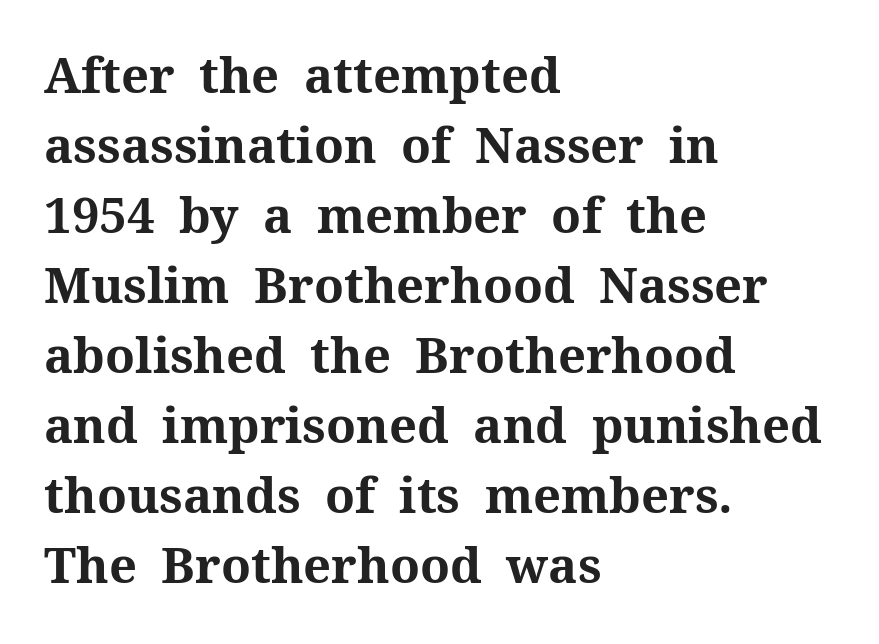
The image shows 49 px bold serif type, upright; set left-aligned, normal line spacing (1.43x), normal letter spacing, not underlined; medium stroke contrast and a medium x-height.
